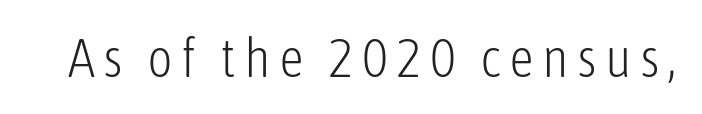
The image shows 55 px light, condensed sans-serif type, upright; set not underlined; low stroke contrast and a medium x-height.
